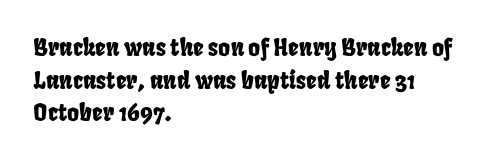
Is the block centered? No — it sits flush against the left margin. Check under the words: just untouched page. What's the leading like? Ordinary, nothing unusual. Inter-character spacing is left at the font's built-in metrics.
